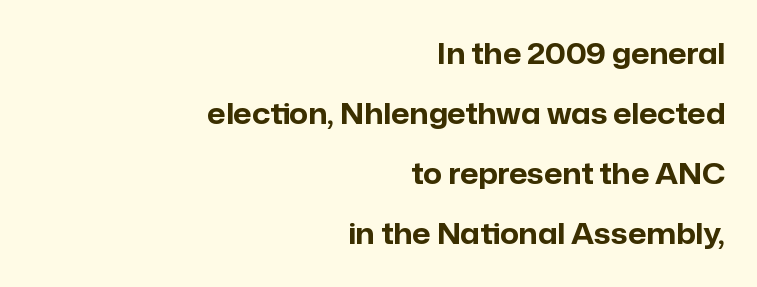
{"serif": "no", "italic": "no", "bold": "yes", "weight": "bold", "width": "normal", "stroke_contrast": "low", "x_height": "medium", "monospaced": "no", "underline": "no", "align": "right", "line_spacing": "loose", "line_spacing_ratio": 2.07, "letter_spacing": "normal", "letter_spacing_em": 0.0, "glyph_px": 29}
